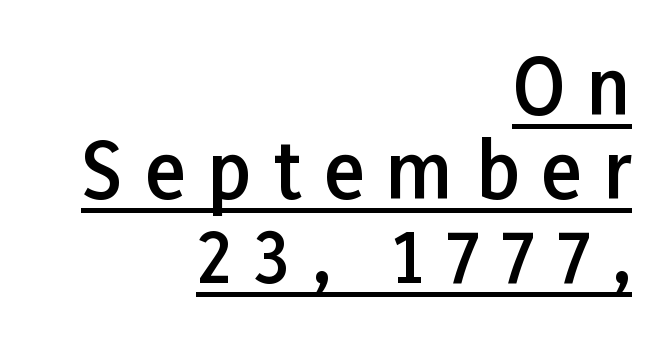
Q: Is the text bold? A: Semi-bold.
Q: Is the text italic (slanted)? A: No, it is upright.
Q: Is the typeface a serif or a sans-serif typeface? A: Sans-serif.
Q: Is the text underlined? A: Yes.
Q: How is the paragraph aligned? A: Right-aligned.
Q: Is the spacing between letters normal or unusually wide? A: Unusually wide.
Q: Is the spacing between lines tight, normal or loose? A: Tight.
Q: Width (condensed, normal, or wide)? A: Normal.
Q: Stroke contrast? A: Low.
Q: x-height? A: Medium.
Q: Monospaced? A: No.
